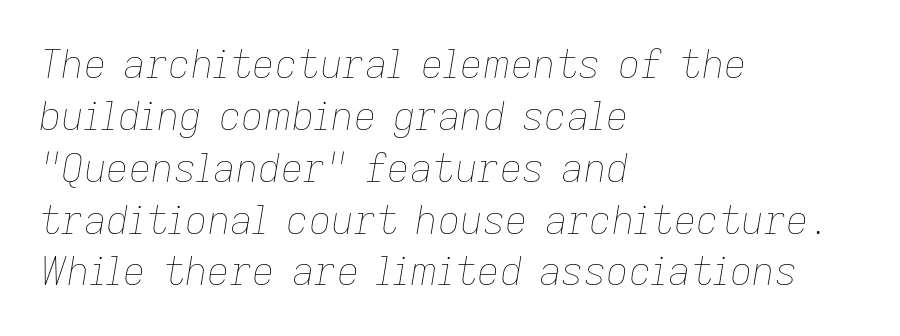
The image shows 39 px thin type, italic (leaning right); set left-aligned, normal line spacing (1.33x), normal letter spacing, not underlined; low stroke contrast and a medium x-height.
